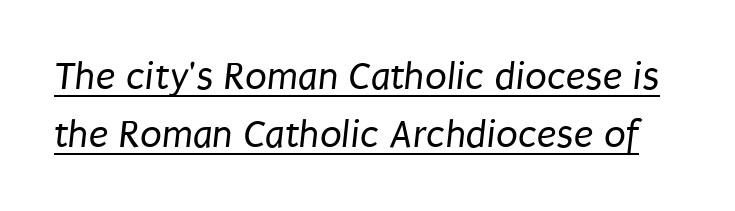
{"serif": "no", "bold": "no", "weight": "regular", "width": "condensed", "stroke_contrast": "low", "x_height": "large", "monospaced": "no", "underline": "yes", "line_spacing": "normal", "line_spacing_ratio": 1.45, "letter_spacing": "normal", "letter_spacing_em": 0.0, "glyph_px": 40}
